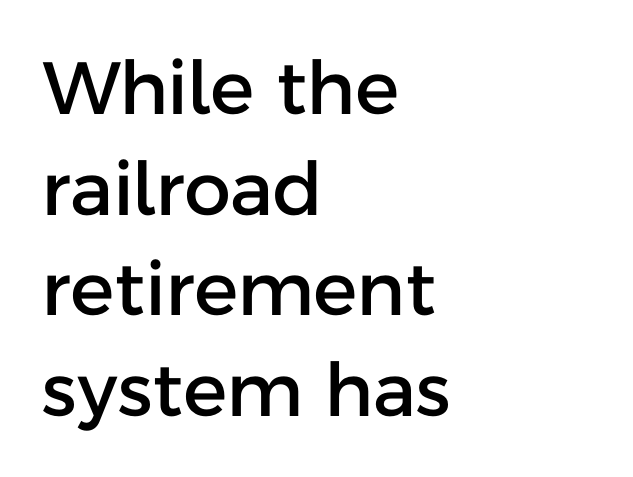
The designer left line spacing at the default. Each line starts at the same left margin while the right side varies. Nothing unusual about the tracking: characters are spaced as the font intends. These lines are composed in type without serifs. Words float on clear page, feet unadorned.
